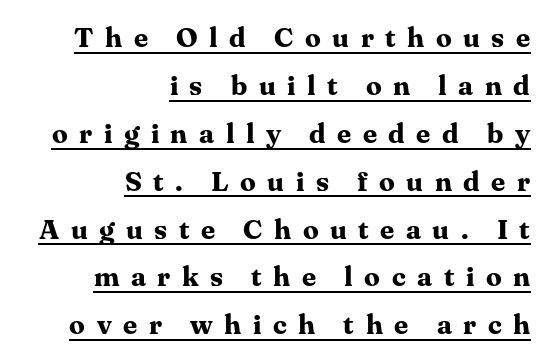
Typographically, this falls in the serif category. Is the type bold? Yes — the strokes are clearly thick and heavy. The passage shown is typed in a proportional face where columns would drift. What stands out about the letter spacing? Its width — letters are far apart. Characters remain perfectly vertical along every line.
